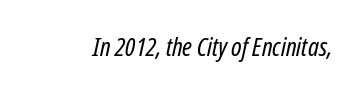
Q: Is the text bold? A: No.
Q: Is the text italic (slanted)? A: Yes, it leans right by about 12 degrees.
Q: Is the text underlined? A: No.
Q: Is the spacing between letters normal or unusually wide? A: Normal.
